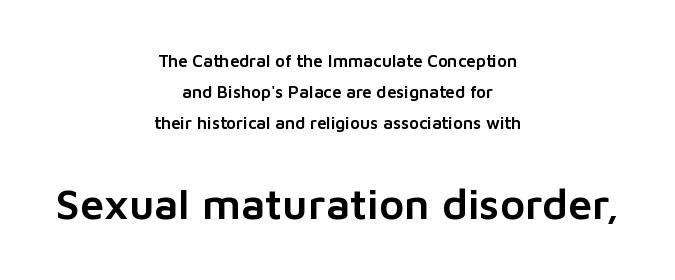
The letters carry no serifs — their stems end cleanly without finishing strokes. Larger block? The one below; the one above is distinctly smaller. Look at the tracking — it's just the regular setting, nothing added. The face used here is proportionally spaced, like ordinary book or web type.
